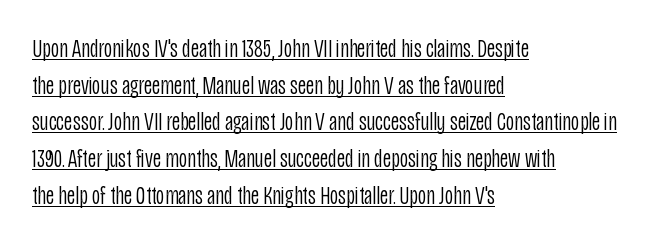
You can see a thin bar hugging the bottom of the glyphs. It's the straight-up-and-down kind of type. The typesetter chose a ragged-right arrangement here. In terms of letterspacing, this is plain default setting.
